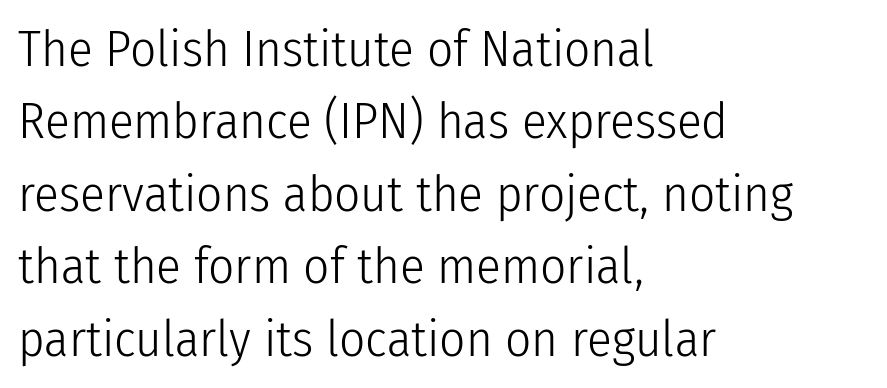
The image shows 51 px light, condensed sans-serif type, upright; set left-aligned, normal line spacing (1.42x), normal letter spacing, not underlined; low stroke contrast and a medium x-height.
